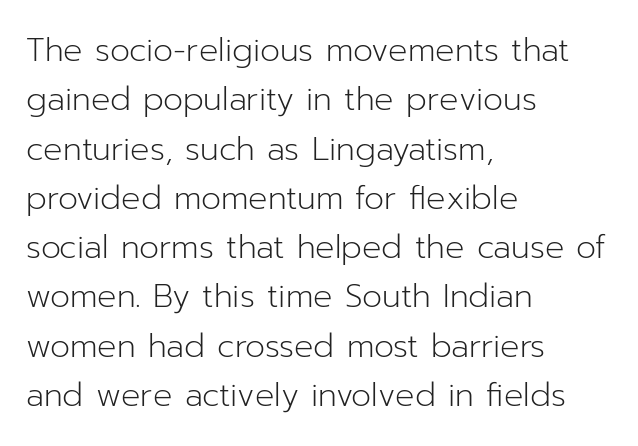
The rendering shows plain stroke endings on the letterforms — a sans-serif design. Stem width sits at or under what a default text font uses. Line spacing here is normal. Nobody drew a line under any word here. Tracking here is standard; glyphs follow each other at the usual distance. Note the varied advance widths — an 'i' is clearly narrower than an 'm'.
